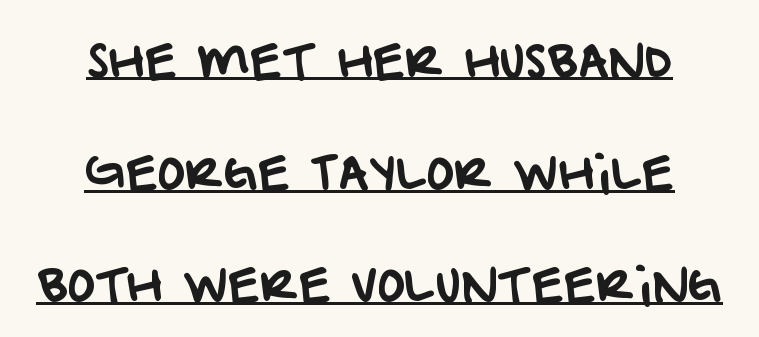
Q: Is the typeface a serif or a sans-serif typeface? A: Sans-serif.
Q: Is the text underlined? A: Yes.
Q: How is the paragraph aligned? A: Centered.
Q: Is the spacing between letters normal or unusually wide? A: Normal.
Q: Is the spacing between lines tight, normal or loose? A: Loose.
Q: Width (condensed, normal, or wide)? A: Normal.
Q: Stroke contrast? A: Low.
Q: x-height? A: Large.
Q: Monospaced? A: No.
